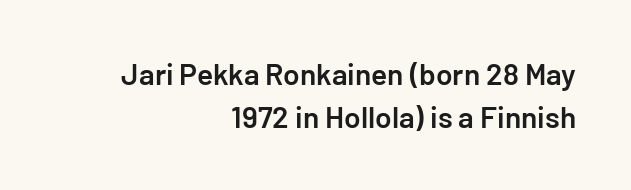
Q: Is the text bold? A: Semi-bold.
Q: Is the text italic (slanted)? A: No, it is upright.
Q: Is the typeface a serif or a sans-serif typeface? A: Sans-serif.
Q: Is the text underlined? A: No.
Q: How is the paragraph aligned? A: Right-aligned.
Q: Is the spacing between letters normal or unusually wide? A: Normal.
Q: Is the spacing between lines tight, normal or loose? A: Normal.
Q: Width (condensed, normal, or wide)? A: Normal.
Q: Stroke contrast? A: Low.
Q: x-height? A: Medium.
